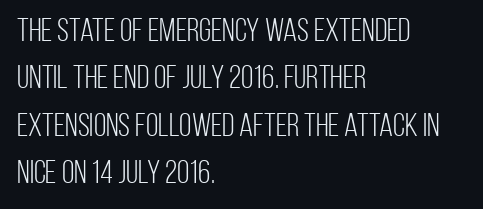
The image shows 32 px light, condensed sans-serif type, upright; set left-aligned, normal line spacing (1.48x), normal letter spacing, not underlined; low stroke contrast and a large x-height.
